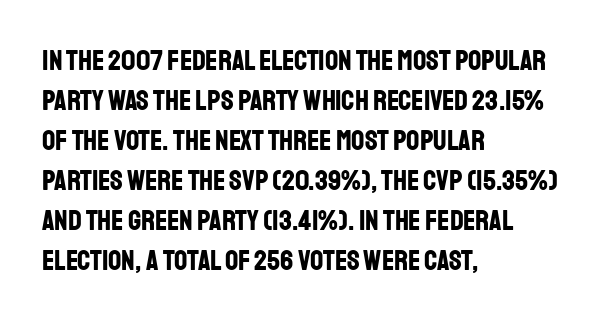
The passage shown is typeset with a sans-serif family. The rows are spaced the way most documents space them. Caption: bold face, heavy strokes. Style check: upright.
